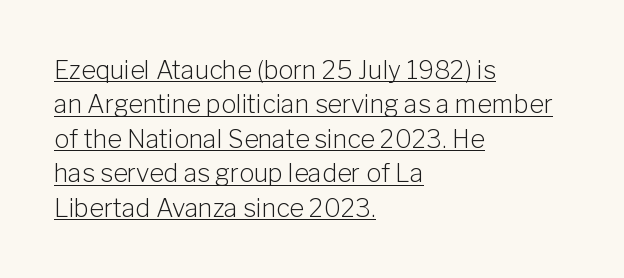
Q: Is the text bold? A: No.
Q: Is the text italic (slanted)? A: No, it is upright.
Q: Is the text underlined? A: Yes.
Q: How is the paragraph aligned? A: Left-aligned.
Q: Is the spacing between letters normal or unusually wide? A: Normal.
Q: Is the spacing between lines tight, normal or loose? A: Normal.
